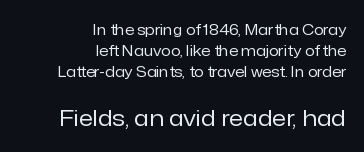
The image shows 23 px text type, upright; set right-aligned, normal line spacing (1.41x), normal letter spacing, not underlined; the second (bottom) block is 1.53x larger.
